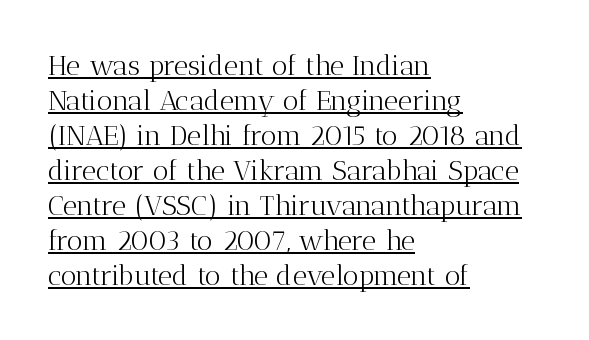
How are the letters spaced? Ordinarily, with no added tracking. Letters have the restrained weight of plain body copy at most. The characters display serif detailing at their extremities. Does the copy run flush right? No — it runs flush left. Rows of type keep a routine distance in the vertical direction.
